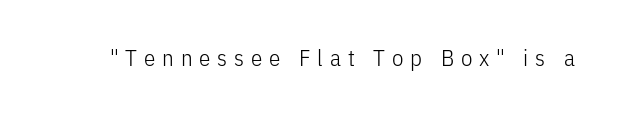
Upright lettering throughout. The type is letterspaced generously, with wide tracking. The font sits on the lighter half of the weight spectrum, regular included. The glyphs are unaccompanied by any horizontal stroke below them.
